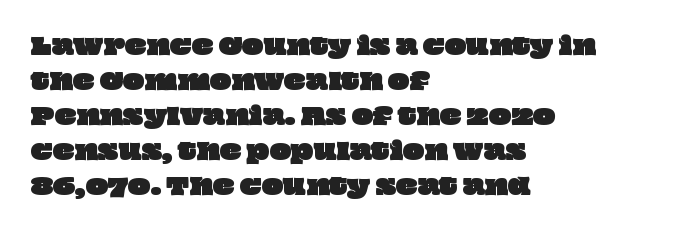
Line starts are locked; line ends wander. Summary of vertical rhythm: regular, with standard interline spacing. What stands out about the letter spacing? Nothing — it is the standard amount. Each row of text sits above clean, open space.
